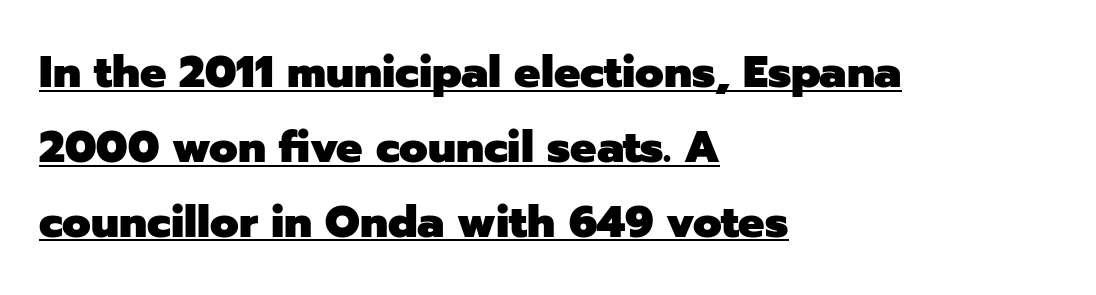
Q: Is the text bold? A: Yes.
Q: Is the text italic (slanted)? A: No, it is upright.
Q: Is the typeface a serif or a sans-serif typeface? A: Sans-serif.
Q: Is the text underlined? A: Yes.
Q: How is the paragraph aligned? A: Left-aligned.
Q: Is the spacing between letters normal or unusually wide? A: Normal.
Q: Is the spacing between lines tight, normal or loose? A: Normal.
Q: Width (condensed, normal, or wide)? A: Normal.
Q: Stroke contrast? A: Low.
Q: x-height? A: Medium.
Q: Monospaced? A: No.
